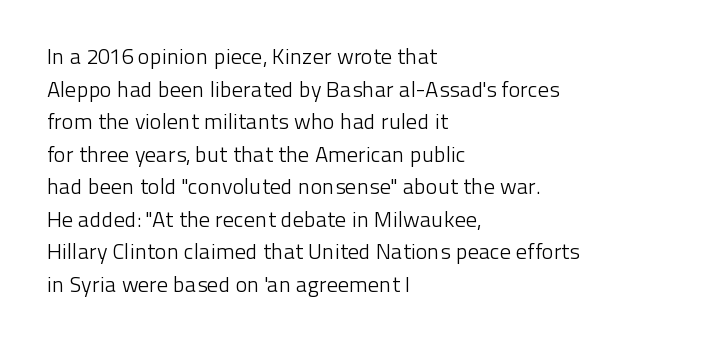
{"italic": "no", "bold": "no", "underline": "no", "align": "left", "line_spacing": "normal", "line_spacing_ratio": 1.48, "letter_spacing": "normal", "letter_spacing_em": 0.0, "glyph_px": 22}
